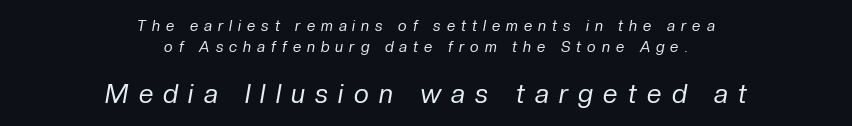
The image shows 26 px text type, italic (leaning right); set centered, normal line spacing (1.37x), unusually wide letter spacing (+0.4 em), not underlined; the second (bottom) block is 1.73x larger.
